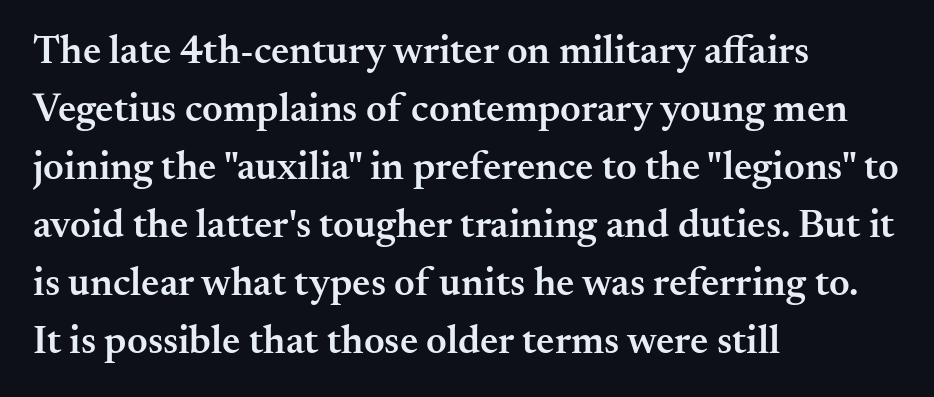
This sample has the flowing, uneven cadence of proportional lettering. Moderately thickened strokes mark this as semibold type. Does the copy run flush right? No — it runs flush left. The face used here is seriffed, in the tradition of book romans. The lines sit at an ordinary, default distance from one another.
